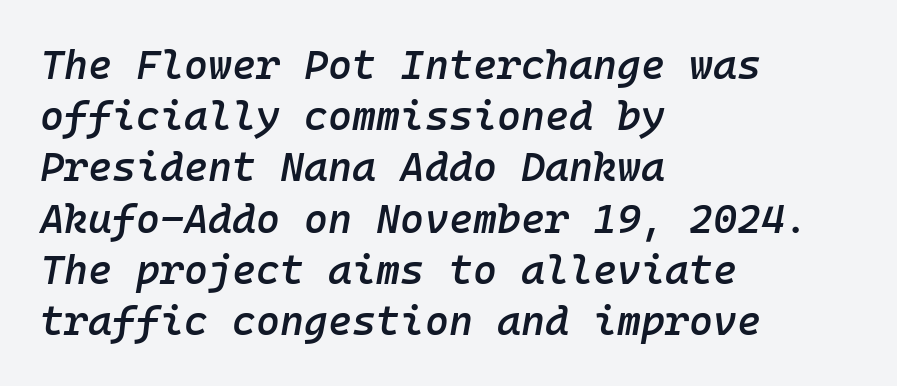
These lines keep a tight, regular rhythm from letter to letter. The letters are semibold — heavier than regular but short of a full bold. Underlining? Definitely not there. This rendering uses left alignment, leaving the right contour irregular. Each letter, wide or thin by design, is forced into the same width here.
